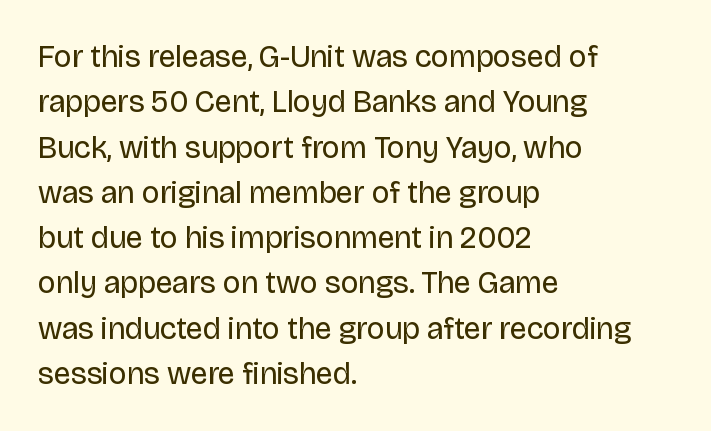
Q: Is the text bold? A: No.
Q: Is the text italic (slanted)? A: No, it is upright.
Q: Is the typeface a serif or a sans-serif typeface? A: Sans-serif.
Q: Is the text underlined? A: No.
Q: How is the paragraph aligned? A: Left-aligned.
Q: Is the spacing between letters normal or unusually wide? A: Normal.
Q: Is the spacing between lines tight, normal or loose? A: Normal.
Q: Width (condensed, normal, or wide)? A: Normal.
Q: Stroke contrast? A: Low.
Q: x-height? A: Large.
Q: Monospaced? A: No.
